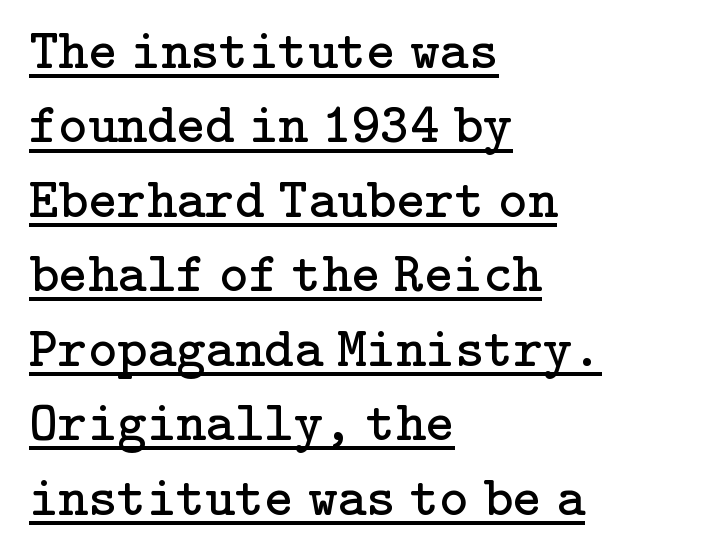
The image shows 56 px regular-weight serif type, upright; set left-aligned, normal line spacing (1.33x), normal letter spacing, underlined; low stroke contrast and a medium x-height.
